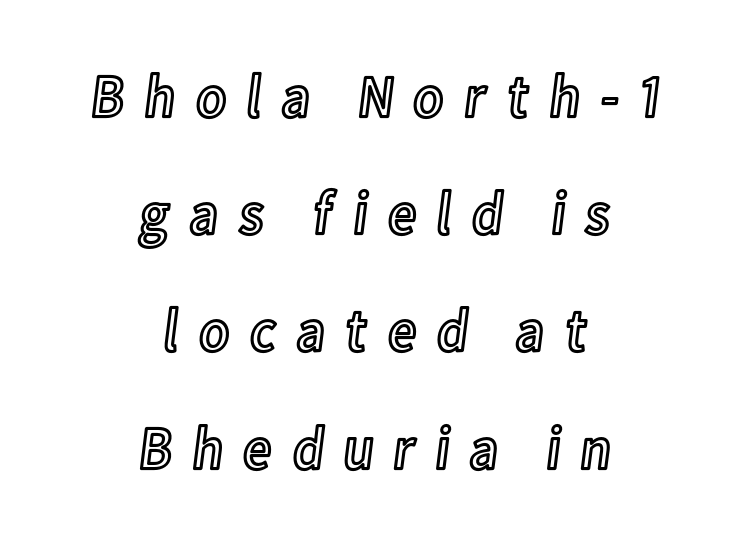
The image shows 62 px condensed type; set centered, line spacing 1.89x, unusually wide letter spacing (+0.29 em), not underlined; a medium x-height.
